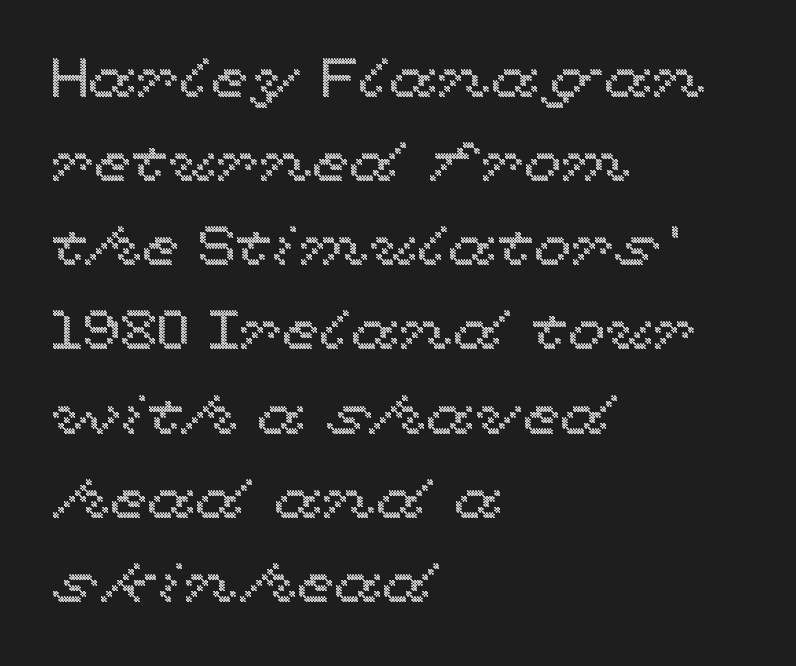
Q: Is the text italic (slanted)? A: Yes.
Q: Is the text underlined? A: No.
Q: How is the paragraph aligned? A: Left-aligned.
Q: Is the spacing between letters normal or unusually wide? A: Normal.
Q: Is the spacing between lines tight, normal or loose? A: Normal.
Q: Width (condensed, normal, or wide)? A: Wide.
Q: x-height? A: Medium.
Q: Monospaced? A: No.
